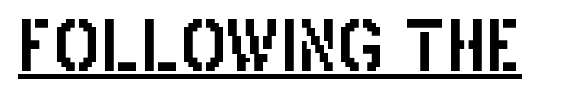
Q: Is the text italic (slanted)? A: No, it is upright.
Q: Is the typeface a serif or a sans-serif typeface? A: Sans-serif.
Q: Is the text underlined? A: Yes.
Q: Is the spacing between letters normal or unusually wide? A: Normal.
Q: Width (condensed, normal, or wide)? A: Condensed.
Q: Stroke contrast? A: Low.
Q: x-height? A: Large.
Q: Monospaced? A: No.
